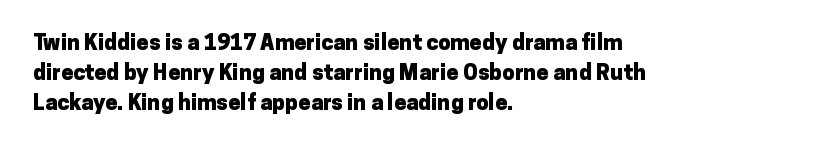
Q: Is the text bold? A: Yes.
Q: Is the text italic (slanted)? A: No, it is upright.
Q: Is the text underlined? A: No.
Q: How is the paragraph aligned? A: Left-aligned.
Q: Is the spacing between letters normal or unusually wide? A: Normal.
Q: Is the spacing between lines tight, normal or loose? A: Normal.
